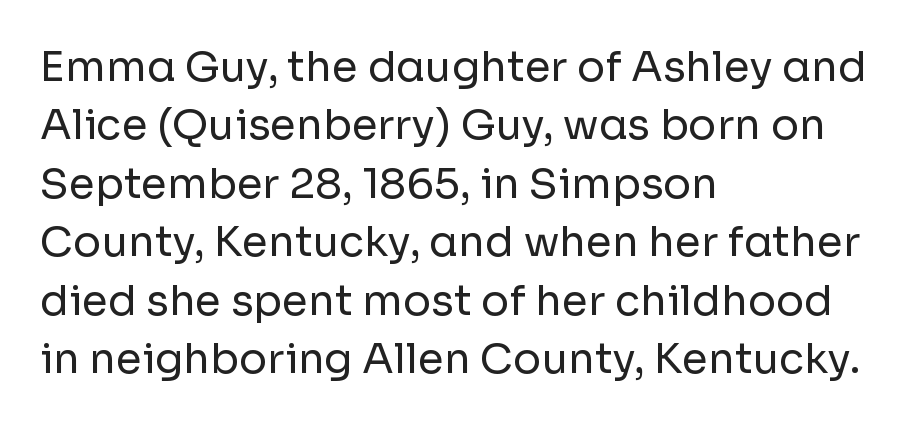
All the whitespace from short lines collects on the right. Observe the ordinary spacing: letters are neighbours, not strangers. Baseline-to-baseline distance is the conventional proportion of letter height. The rendering uses natural spacing where letterforms have individual widths.
